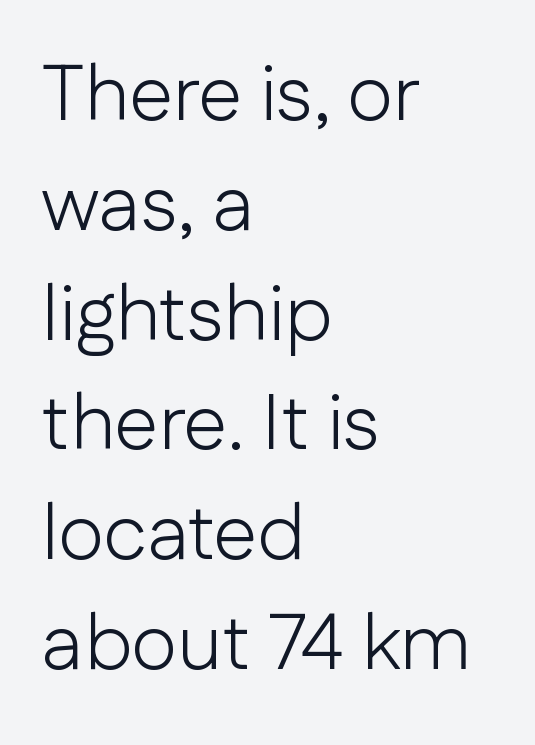
The type sits square on the baseline with zero lean. Leftover space on each line is placed entirely after the last word. Think of a printed novel: that variable character pitch is what you see here. The face used here is a sans, in the tradition of grotesques and geometrics.
